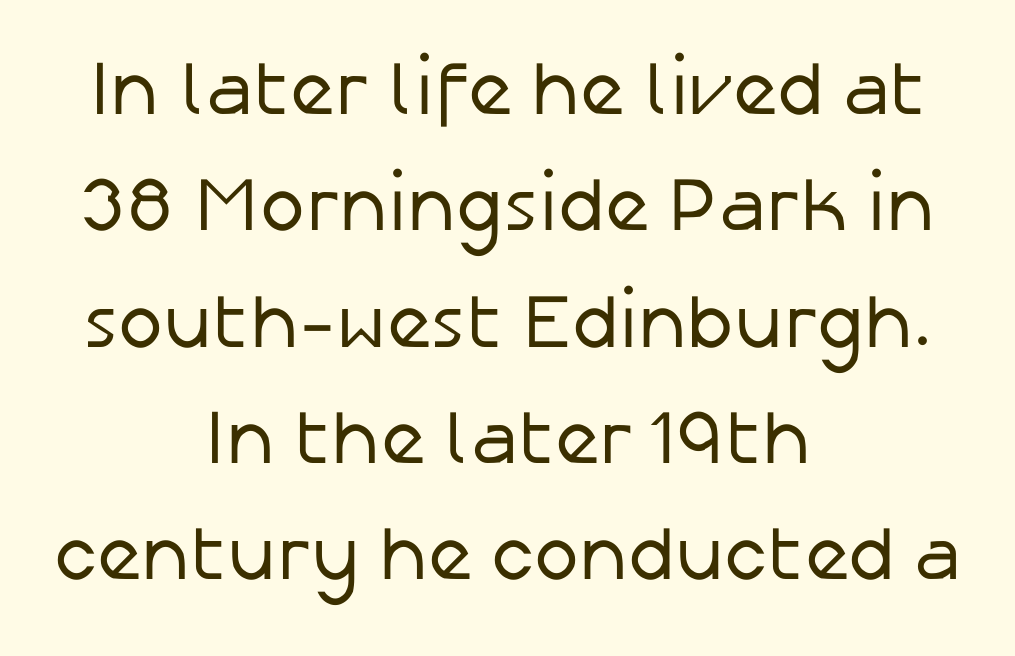
{"serif": "no", "italic": "no", "bold": "no", "weight": "regular", "width": "normal", "stroke_contrast": "low", "x_height": "medium", "monospaced": "no", "underline": "no", "align": "center", "line_spacing": "normal", "line_spacing_ratio": 1.53, "letter_spacing": "normal", "letter_spacing_em": 0.0, "glyph_px": 76}
